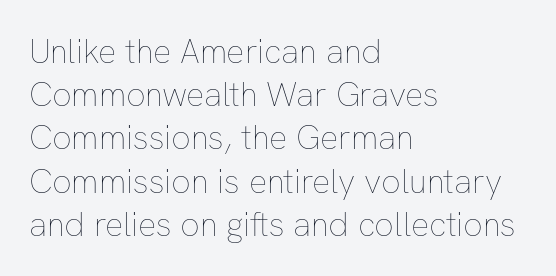
The image shows 34 px thin type, upright; set left-aligned, normal line spacing (1.27x), normal letter spacing, not underlined; low stroke contrast and a medium x-height.
